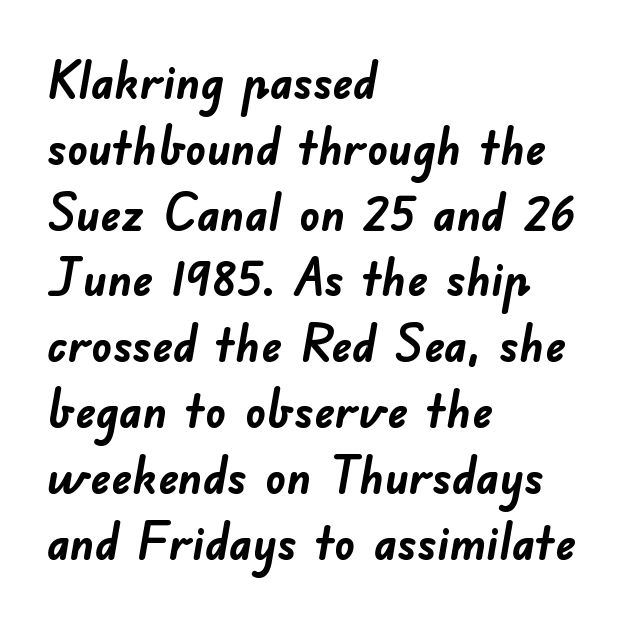
{"serif": "no", "bold": "yes", "weight": "semibold", "width": "normal", "stroke_contrast": "low", "x_height": "small", "monospaced": "no", "underline": "no", "align": "left", "line_spacing": "normal", "line_spacing_ratio": 1.29, "letter_spacing": "normal", "letter_spacing_em": 0.0, "glyph_px": 51}
